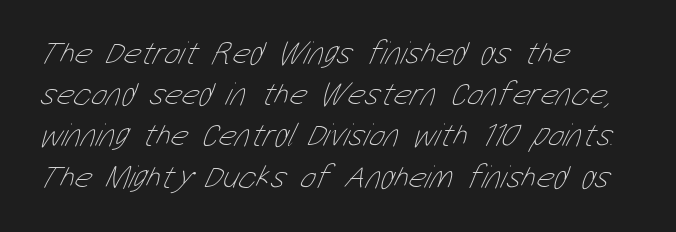
{"bold": "no", "weight": "thin", "width": "condensed", "stroke_contrast": "low", "x_height": "medium", "monospaced": "no", "underline": "no", "align": "left", "line_spacing": "normal", "line_spacing_ratio": 1.25, "letter_spacing": "normal", "letter_spacing_em": 0.0, "glyph_px": 33}
